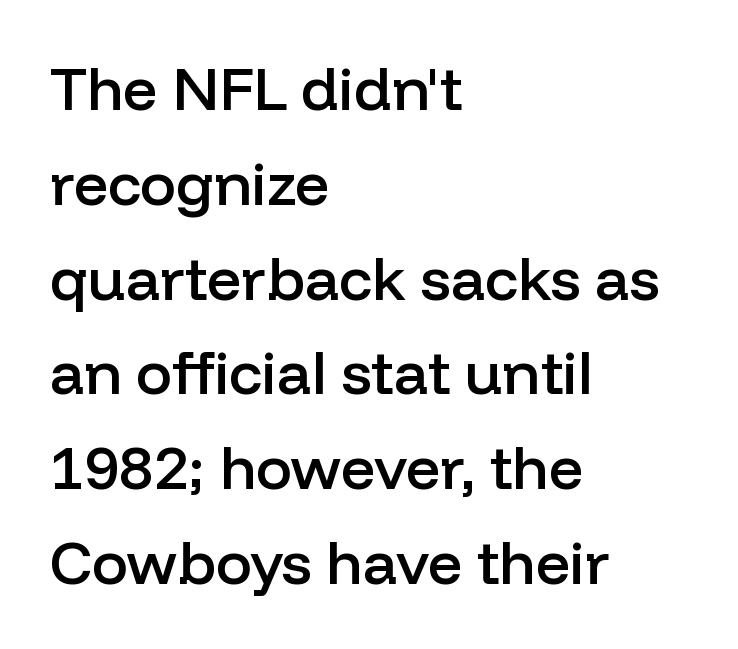
{"serif": "no", "italic": "no", "bold": "semi", "weight": "semibold", "width": "normal", "stroke_contrast": "low", "x_height": "medium", "monospaced": "no", "underline": "no", "align": "left", "line_spacing": "normal", "line_spacing_ratio": 1.58, "letter_spacing": "normal", "letter_spacing_em": 0.0, "glyph_px": 60}
